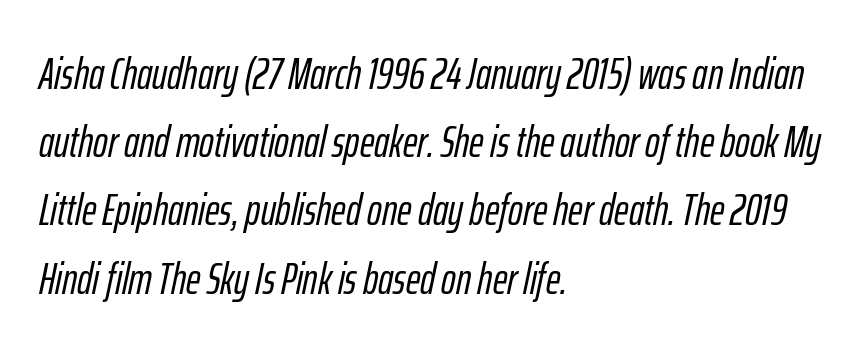
The image shows 44 px condensed type, italic (leaning right); set left-aligned, normal line spacing (1.55x), normal letter spacing, not underlined; low stroke contrast and a medium x-height.
